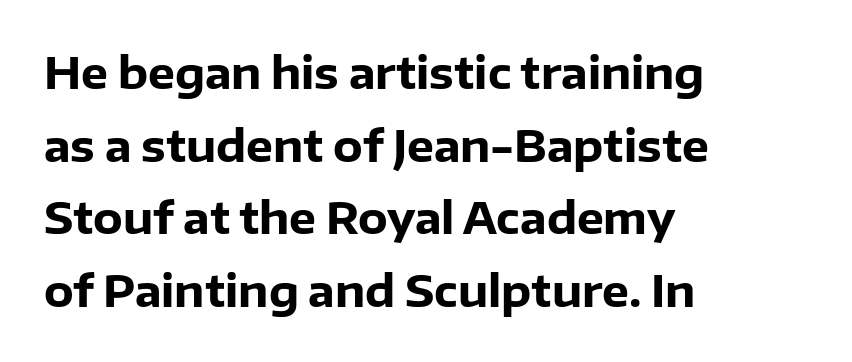
{"serif": "no", "italic": "no", "bold": "yes", "weight": "heavy", "width": "normal", "stroke_contrast": "low", "x_height": "medium", "monospaced": "no", "underline": "no", "align": "left", "line_spacing": "normal", "line_spacing_ratio": 1.69, "letter_spacing": "normal", "letter_spacing_em": 0.0, "glyph_px": 43}
